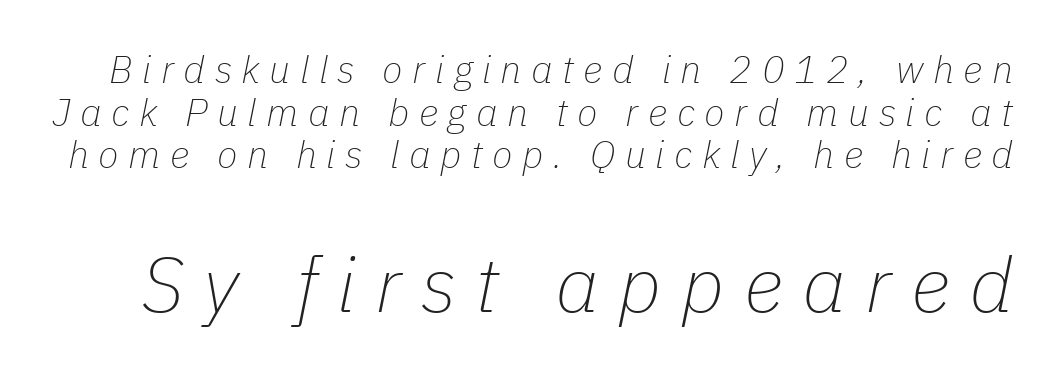
The image shows 77 px thin type, italic (leaning right); set tight line spacing (1.12x), unusually wide letter spacing (+0.25 em), not underlined; the second (bottom) block is 2.03x larger; low stroke contrast and a medium x-height.
